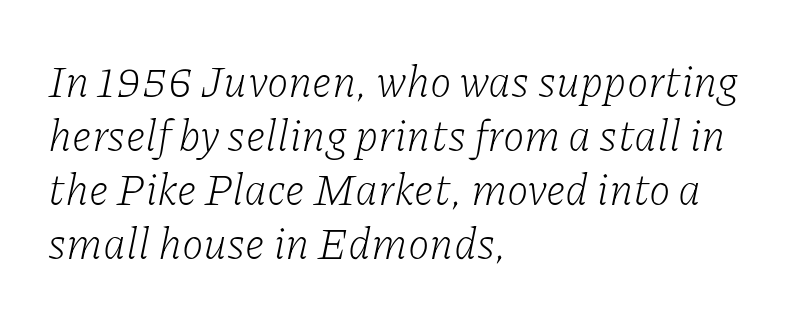
Q: Is the text bold? A: No.
Q: Is the text italic (slanted)? A: Yes, it leans right by about 11 degrees.
Q: Is the typeface a serif or a sans-serif typeface? A: Serif.
Q: Is the text underlined? A: No.
Q: How is the paragraph aligned? A: Left-aligned.
Q: Is the spacing between letters normal or unusually wide? A: Normal.
Q: Width (condensed, normal, or wide)? A: Normal.
Q: Stroke contrast? A: Low.
Q: x-height? A: Medium.
Q: Monospaced? A: No.
